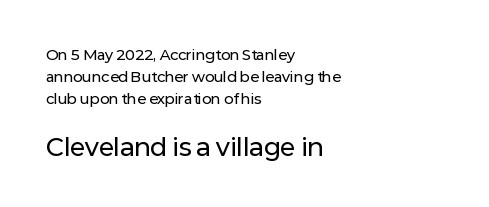
{"italic": "no", "underline": "no", "align": "left", "line_spacing": "normal", "line_spacing_ratio": 1.58, "letter_spacing": "normal", "letter_spacing_em": 0.0, "larger_block": "second", "size_ratio": 1.71, "glyph_px": 24}
